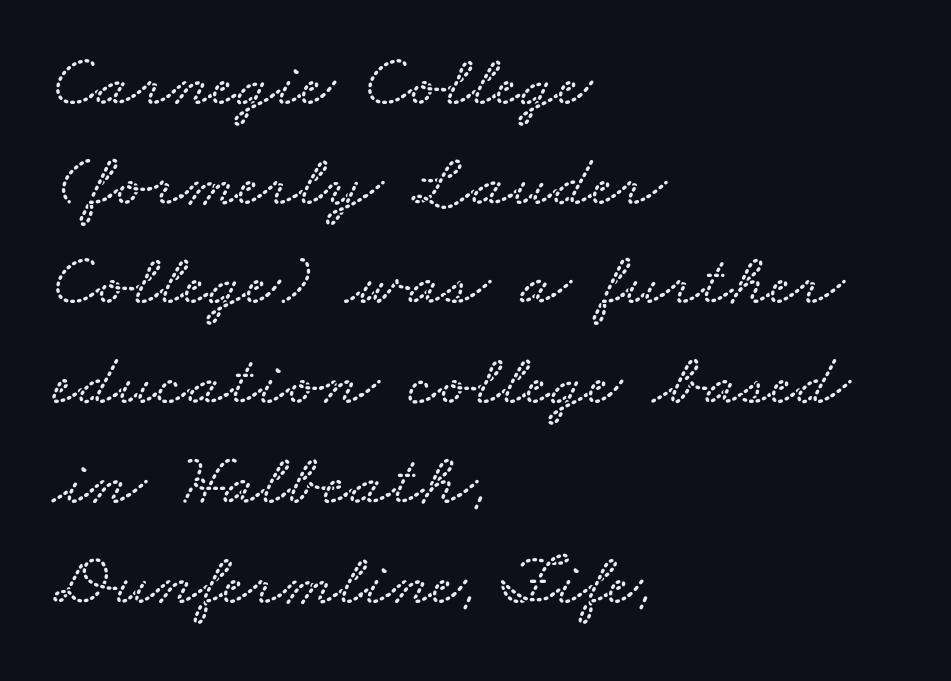
{"width": "wide", "stroke_contrast": "low", "x_height": "small", "monospaced": "no", "underline": "no", "align": "left", "line_spacing": "normal", "line_spacing_ratio": 1.33, "letter_spacing": "normal", "letter_spacing_em": 0.0, "glyph_px": 75}
